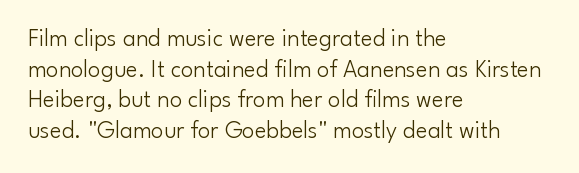
{"italic": "no", "bold": "no", "underline": "no", "align": "left", "line_spacing_ratio": 1.23, "letter_spacing": "normal", "letter_spacing_em": 0.0, "glyph_px": 25}
